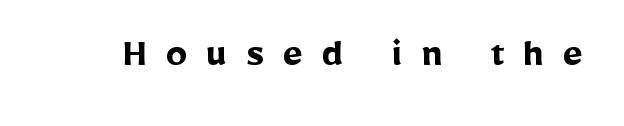
These lines were composed using upright roman letters. The glyphs have the mass of a bold cut. Here the designer chose a conventional face with non-uniform glyph widths. Anything drawn beneath the words? Only blank space. The passage shown has open, widely tracked lettering throughout. Classification — sans serif.
